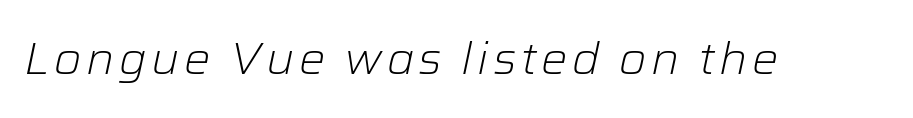
Q: Is the text bold? A: No.
Q: Is the text italic (slanted)? A: Yes, it leans right by about 12 degrees.
Q: Is the text underlined? A: No.
Q: Width (condensed, normal, or wide)? A: Normal.
Q: Stroke contrast? A: Low.
Q: x-height? A: Medium.
Q: Monospaced? A: No.
